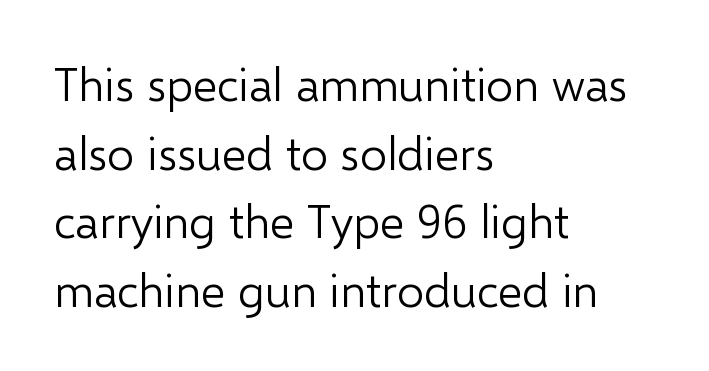
{"serif": "no", "italic": "no", "bold": "no", "weight": "light", "width": "normal", "stroke_contrast": "low", "x_height": "medium", "monospaced": "no", "underline": "no", "align": "left", "line_spacing": "normal", "line_spacing_ratio": 1.46, "letter_spacing": "normal", "letter_spacing_em": 0.0, "glyph_px": 47}
